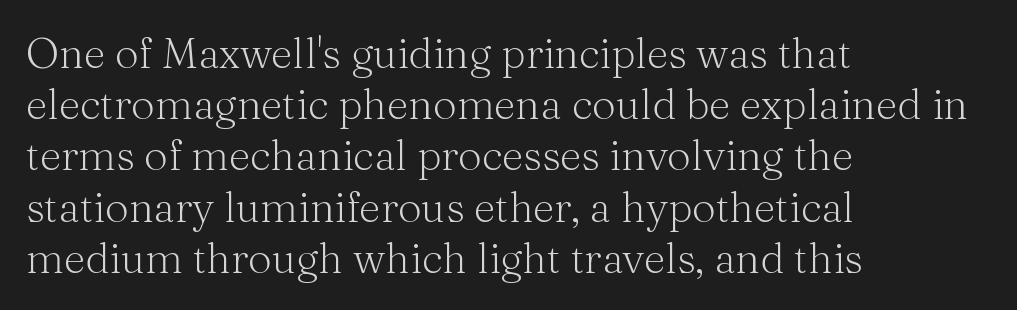
{"serif": "yes", "italic": "no", "bold": "no", "weight": "light", "width": "normal", "stroke_contrast": "medium", "x_height": "medium", "monospaced": "no", "underline": "no", "align": "left", "line_spacing_ratio": 1.22, "letter_spacing": "normal", "letter_spacing_em": 0.0, "glyph_px": 42}
